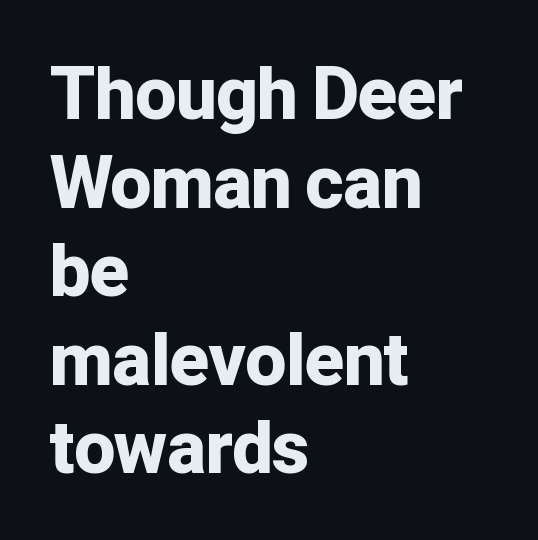
The image shows 72 px bold sans-serif type, upright; set left-aligned, line spacing 1.23x, normal letter spacing, not underlined; low stroke contrast and a medium x-height.
